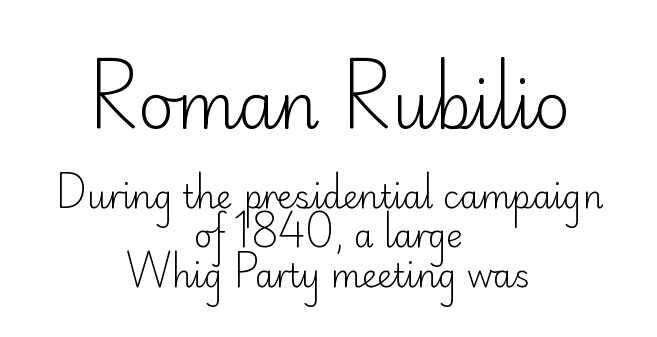
{"serif": "no", "italic": "no", "bold": "no", "weight": "light", "width": "normal", "stroke_contrast": "low", "x_height": "small", "monospaced": "no", "underline": "no", "align": "center", "line_spacing_ratio": 1.23, "letter_spacing": "normal", "letter_spacing_em": 0.0, "larger_block": "first", "size_ratio": 1.97, "glyph_px": 63}
